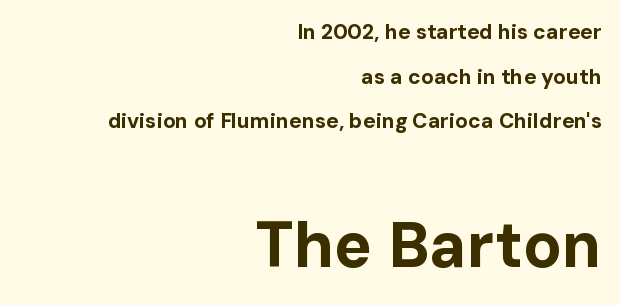
{"serif": "no", "italic": "no", "bold": "yes", "weight": "bold", "width": "normal", "stroke_contrast": "low", "x_height": "medium", "monospaced": "no", "underline": "no", "align": "right", "line_spacing": "loose", "line_spacing_ratio": 2.12, "letter_spacing": "normal", "letter_spacing_em": 0.0, "larger_block": "second", "size_ratio": 3.05, "glyph_px": 64}
